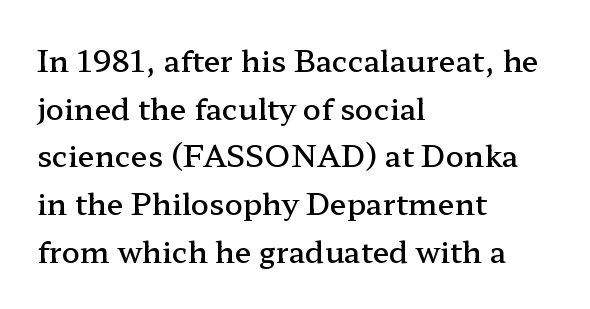
{"serif": "yes", "italic": "no", "bold": "semi", "weight": "semibold", "width": "wide", "stroke_contrast": "low", "x_height": "medium", "monospaced": "no", "underline": "no", "align": "left", "line_spacing": "normal", "line_spacing_ratio": 1.59, "letter_spacing": "normal", "letter_spacing_em": 0.0, "glyph_px": 30}
